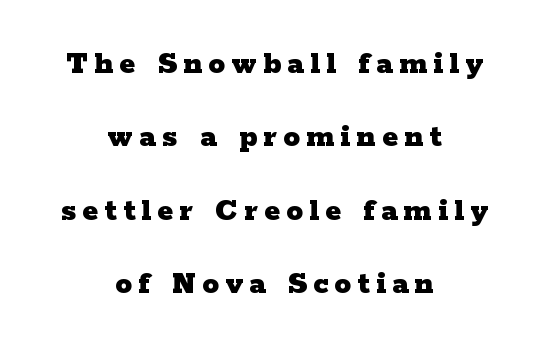
{"serif": "yes", "italic": "no", "bold": "yes", "weight": "heavy", "width": "wide", "stroke_contrast": "low", "x_height": "medium", "monospaced": "no", "underline": "no", "align": "center", "line_spacing": "loose", "line_spacing_ratio": 2.22, "glyph_px": 33}
